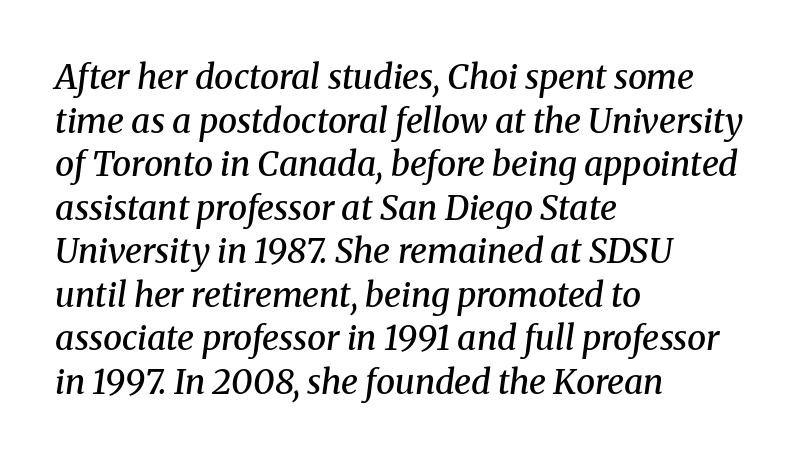
{"serif": "yes", "italic": "yes", "lean": "right", "slant_degrees": 8, "bold": "semi", "weight": "semibold", "width": "normal", "stroke_contrast": "medium", "x_height": "medium", "monospaced": "no", "underline": "no", "align": "left", "line_spacing": "normal", "line_spacing_ratio": 1.28, "letter_spacing": "normal", "letter_spacing_em": 0.0, "glyph_px": 34}
